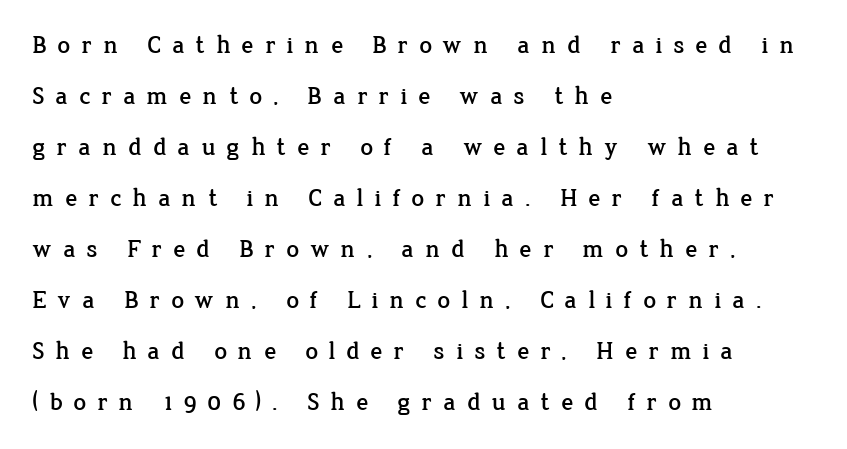
The image shows 25 px text type, upright; set left-aligned, loose line spacing (2.04x), unusually wide letter spacing (+0.44 em), not underlined.
